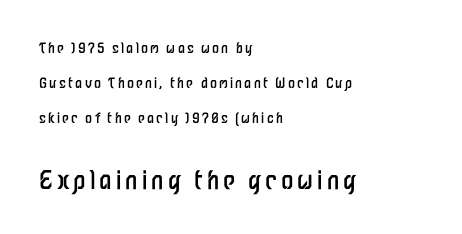
The image shows 25 px text type, upright; set left-aligned, loose line spacing (2.49x), not underlined; the second (bottom) block is 1.79x larger.
